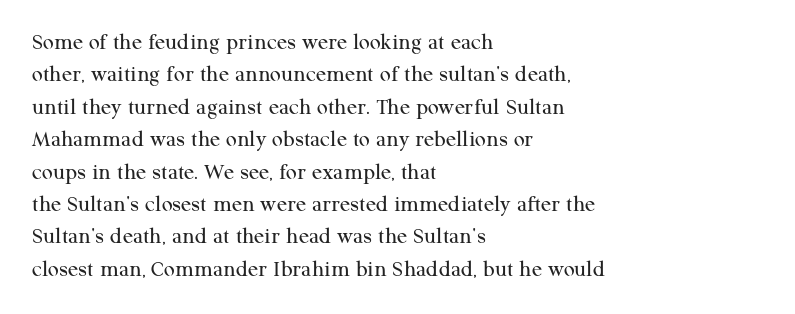
The typesetter chose a ragged-right arrangement here. In terms of letterspacing, this is plain default setting. Descenders hang freely into open space. A typesetter would call this leading conventional body-copy spacing. Stems and bowls with no extra thickness — not bold.
